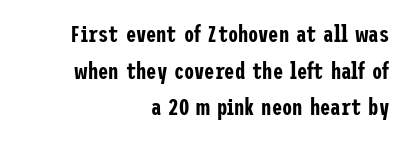
{"italic": "no", "underline": "no", "align": "right", "line_spacing": "normal", "line_spacing_ratio": 1.59, "letter_spacing": "normal", "letter_spacing_em": 0.0, "glyph_px": 23}
